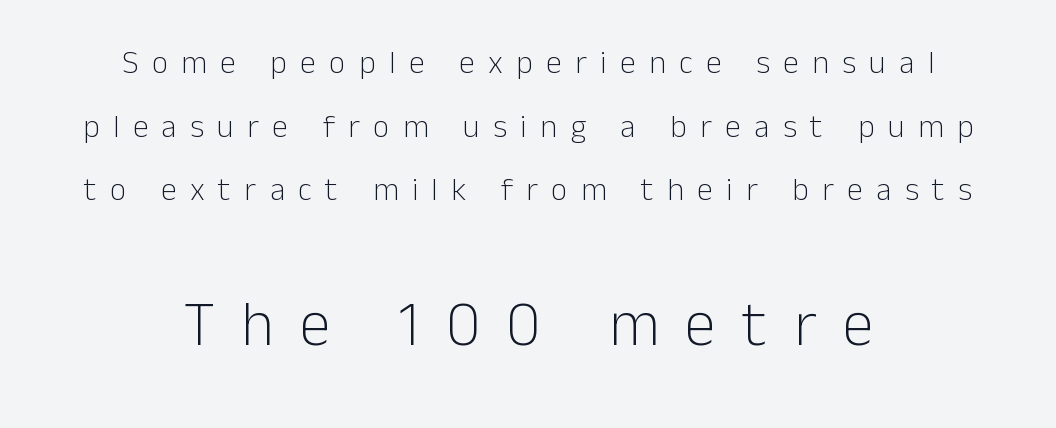
The image shows 63 px light sans-serif type, upright; set centered, loose line spacing (1.99x), unusually wide letter spacing (+0.42 em), not underlined; the second (bottom) block is 1.97x larger; low stroke contrast and a medium x-height.
